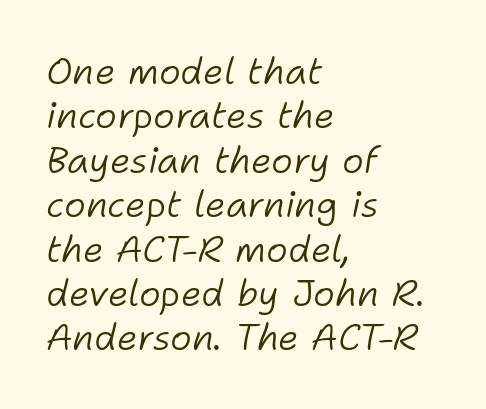
Q: Is the text bold? A: No.
Q: Is the text italic (slanted)? A: Yes, it leans right by about 11 degrees.
Q: Is the text underlined? A: No.
Q: How is the paragraph aligned? A: Left-aligned.
Q: Is the spacing between letters normal or unusually wide? A: Normal.
Q: Width (condensed, normal, or wide)? A: Normal.
Q: Stroke contrast? A: Low.
Q: x-height? A: Medium.
Q: Monospaced? A: No.
